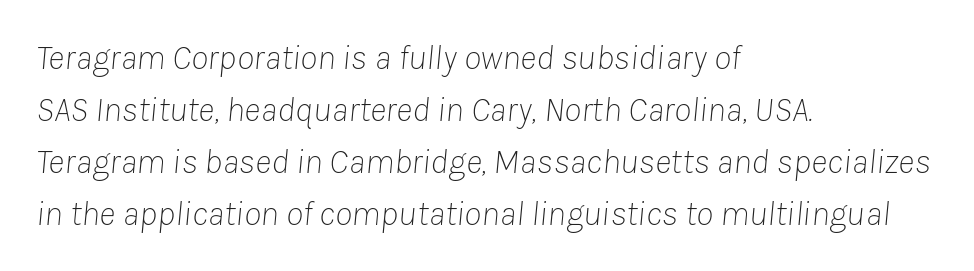
The type is set solid horizontally, with unmodified tracking. Line beginnings align vertically; line endings do not. Is this a fixed-width face? No — the glyphs have proportional, varying widths. Is the stroke heavy? The answer is a plain regular-or-lighter. Slant detected: the letters are inclined.
